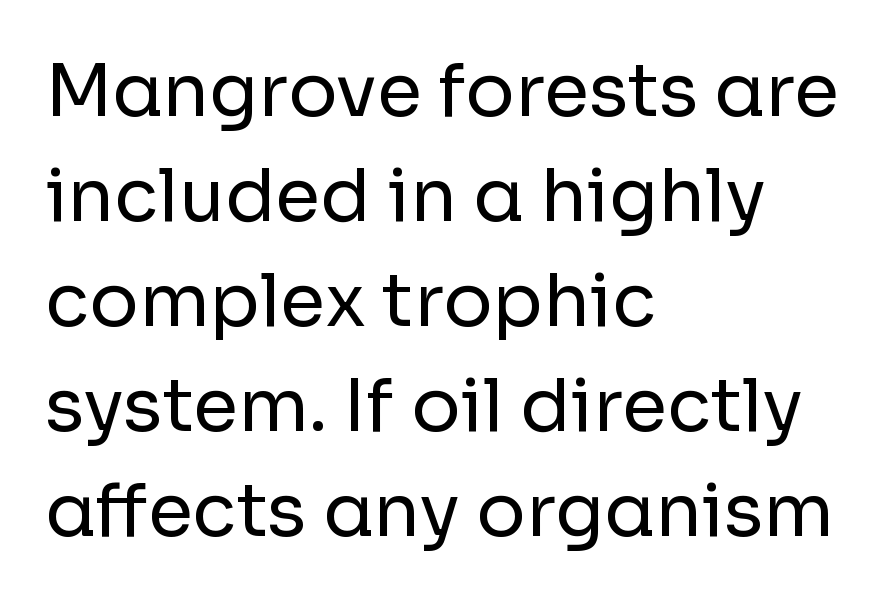
Compared with typical paragraphs, the rows here are spaced about the same. Visually the block forms a straight wall on the left and a jagged coastline on the right. Heft: none added — not bold. A roman cut, with each character standing at attention. The passage shown is not underscored anywhere.
